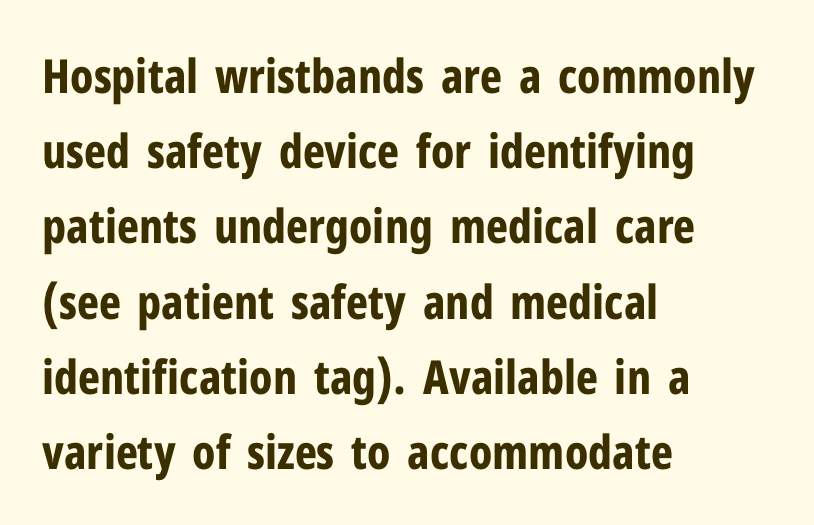
The image shows 47 px bold, condensed sans-serif type, upright; set left-aligned, normal line spacing (1.6x), normal letter spacing, not underlined; low stroke contrast and a medium x-height.
